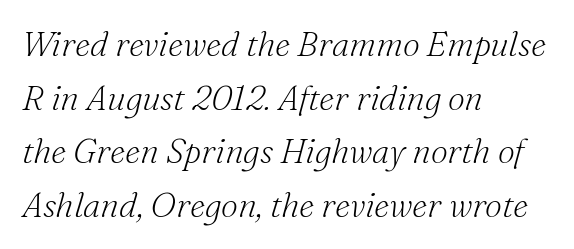
Baseline-to-baseline distance is the conventional proportion of letter height. What kind of face is this? One with serifs. Counters stay open thanks to moderate or lighter strokes. Check the space under the baseline: it is left empty.
